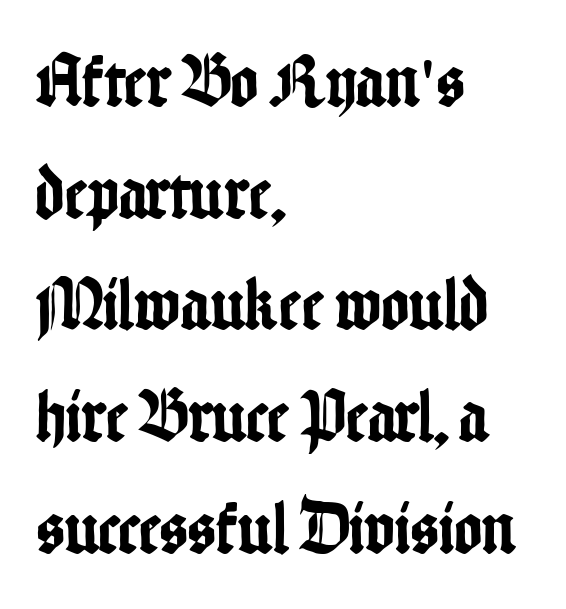
Q: Is the text italic (slanted)? A: No, it is upright.
Q: Is the typeface a serif or a sans-serif typeface? A: Sans-serif.
Q: Is the text underlined? A: No.
Q: How is the paragraph aligned? A: Left-aligned.
Q: Is the spacing between letters normal or unusually wide? A: Normal.
Q: Is the spacing between lines tight, normal or loose? A: Normal.
Q: Width (condensed, normal, or wide)? A: Condensed.
Q: Stroke contrast? A: Low.
Q: x-height? A: Medium.
Q: Monospaced? A: No.
